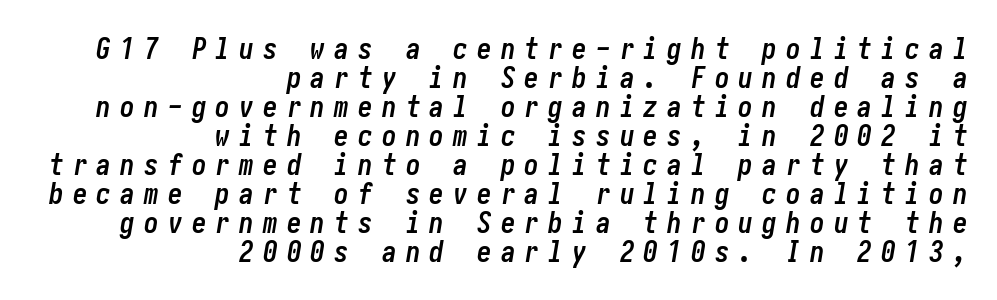
Bold? Absolutely — the strokes are thick and heavy. All the whitespace from short lines collects on the left. Words appear elongated and porous because spacing is wide. In terms of leading, this rendering errs on the cramped side. A typesetter would mark this as italic.
